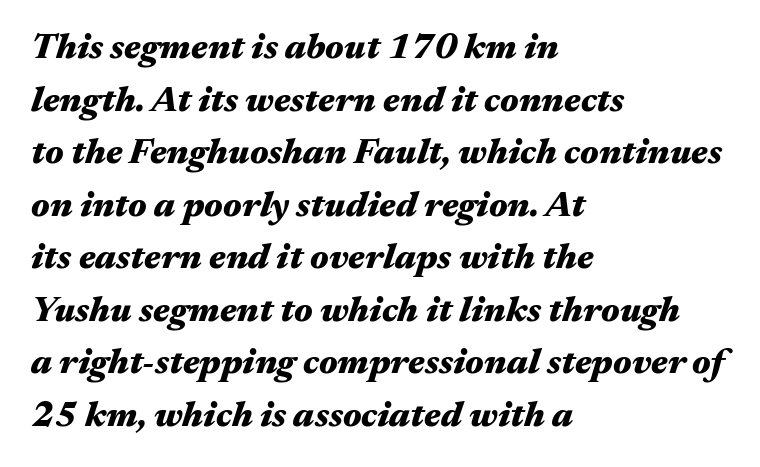
{"italic": "yes", "lean": "right", "slant_degrees": 17, "bold": "yes", "weight": "heavy", "width": "wide", "stroke_contrast": "medium", "x_height": "medium", "monospaced": "no", "underline": "no", "align": "left", "line_spacing": "normal", "line_spacing_ratio": 1.46, "letter_spacing": "normal", "letter_spacing_em": 0.0, "glyph_px": 36}
